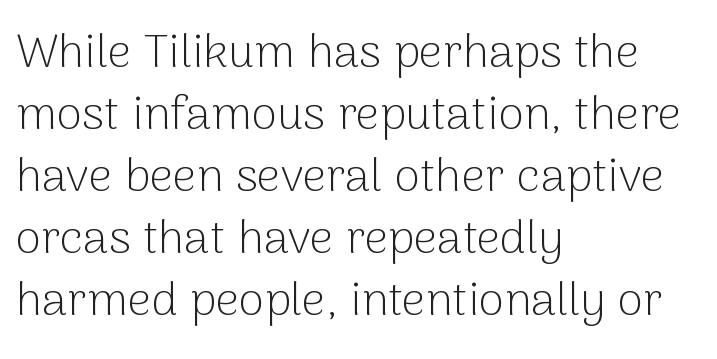
The image shows 47 px light sans-serif type, upright; set left-aligned, normal line spacing (1.32x), normal letter spacing, not underlined; low stroke contrast and a medium x-height.
